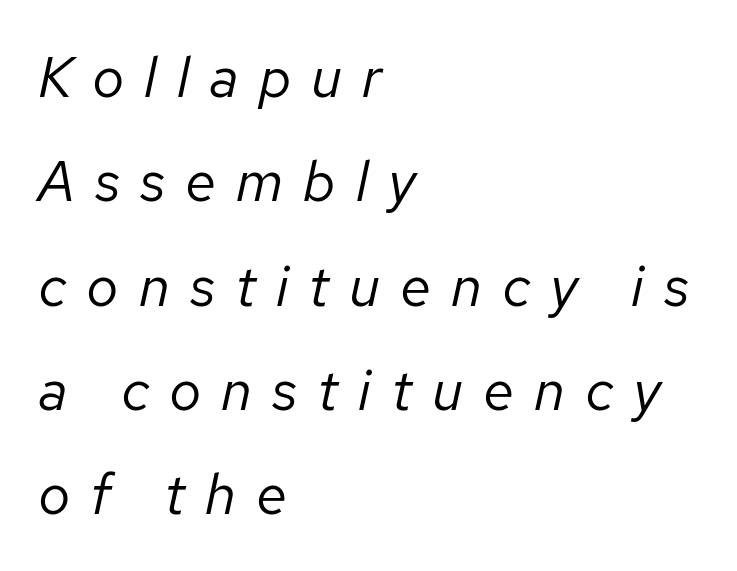
Q: Is the text bold? A: No.
Q: Is the text italic (slanted)? A: Yes, it leans right by about 12 degrees.
Q: Is the text underlined? A: No.
Q: How is the paragraph aligned? A: Left-aligned.
Q: Is the spacing between letters normal or unusually wide? A: Unusually wide.
Q: Width (condensed, normal, or wide)? A: Normal.
Q: Stroke contrast? A: Low.
Q: x-height? A: Medium.
Q: Monospaced? A: No.
